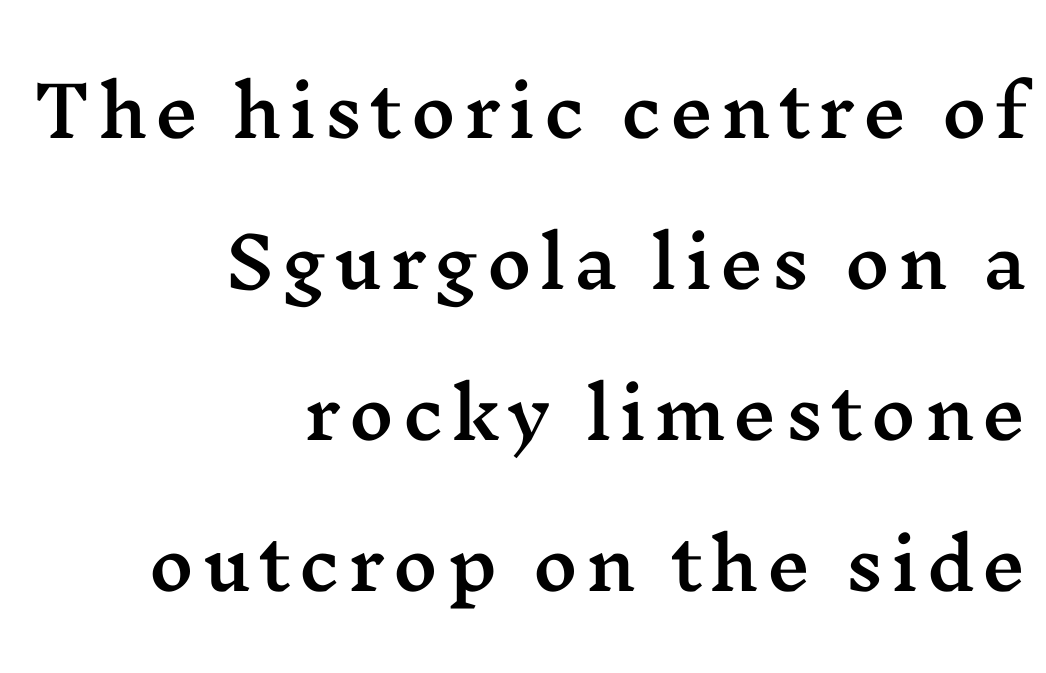
Q: Is the text italic (slanted)? A: No, it is upright.
Q: Is the typeface a serif or a sans-serif typeface? A: Serif.
Q: Is the text underlined? A: No.
Q: How is the paragraph aligned? A: Right-aligned.
Q: Is the spacing between lines tight, normal or loose? A: Loose.
Q: Width (condensed, normal, or wide)? A: Wide.
Q: Stroke contrast? A: Medium.
Q: x-height? A: Medium.
Q: Monospaced? A: No.
